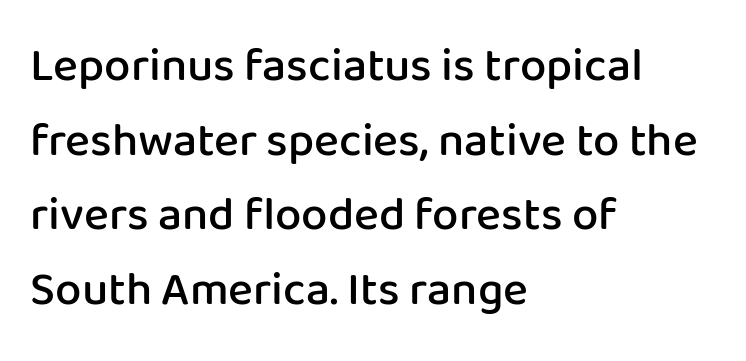
If you drew a ruler down the left edge, every line would touch it. A semibold gives these letters moderate extra thickness, short of bold. The foot of each line stays bare and open. Every stem runs plumb, perpendicular to the baseline. The rendering uses natural spacing where letterforms have individual widths. The passage shown stacks its lines at a standard gap.
